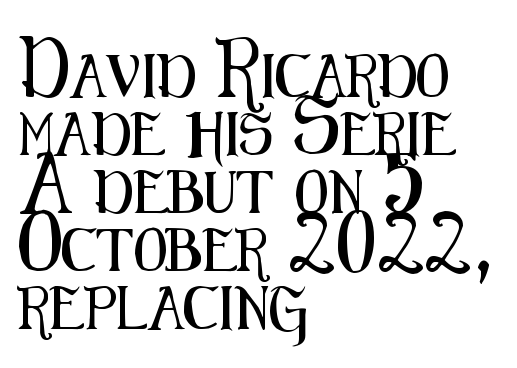
{"italic": "no", "width": "condensed", "stroke_contrast": "medium", "x_height": "medium", "monospaced": "no", "underline": "no", "align": "left", "line_spacing": "normal", "line_spacing_ratio": 1.35, "letter_spacing": "normal", "letter_spacing_em": 0.0, "glyph_px": 43}
